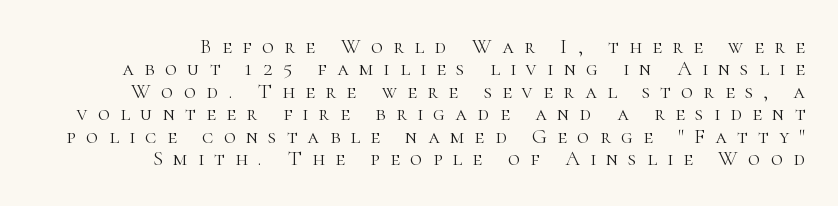
The image shows 21 px text type, upright; set right-aligned, tight line spacing (1.07x), unusually wide letter spacing (+0.49 em), not underlined.
